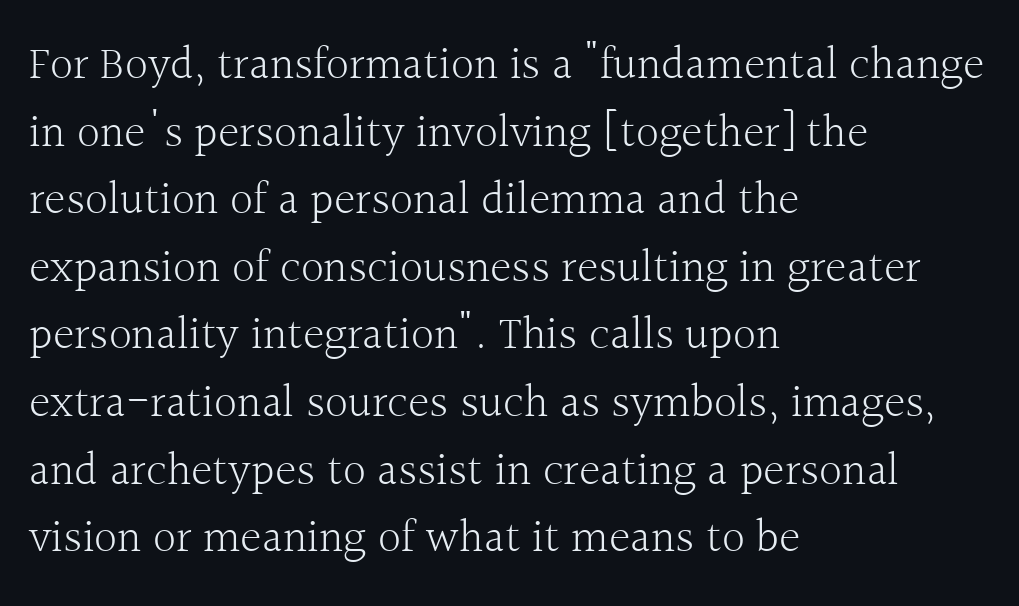
The image shows 46 px light serif type, upright; set left-aligned, normal line spacing (1.47x), normal letter spacing, not underlined; a medium x-height.
